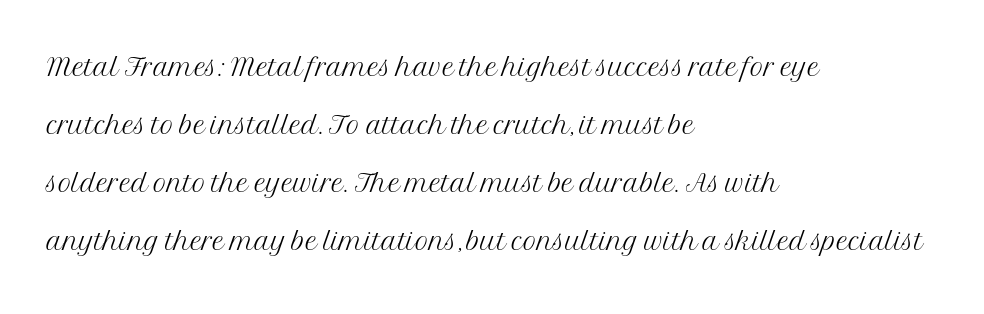
{"serif": "yes", "bold": "no", "weight": "light", "width": "normal", "stroke_contrast": "medium", "x_height": "medium", "monospaced": "no", "underline": "no", "align": "left", "line_spacing": "normal", "line_spacing_ratio": 1.57, "letter_spacing": "normal", "letter_spacing_em": 0.0, "glyph_px": 37}
